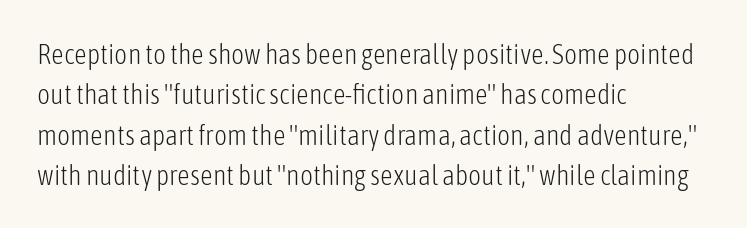
Q: Is the text bold? A: No.
Q: Is the text italic (slanted)? A: No, it is upright.
Q: Is the typeface a serif or a sans-serif typeface? A: Sans-serif.
Q: Is the text underlined? A: No.
Q: How is the paragraph aligned? A: Left-aligned.
Q: Is the spacing between letters normal or unusually wide? A: Normal.
Q: Is the spacing between lines tight, normal or loose? A: Normal.
Q: Width (condensed, normal, or wide)? A: Condensed.
Q: Stroke contrast? A: Low.
Q: x-height? A: Medium.
Q: Monospaced? A: No.
